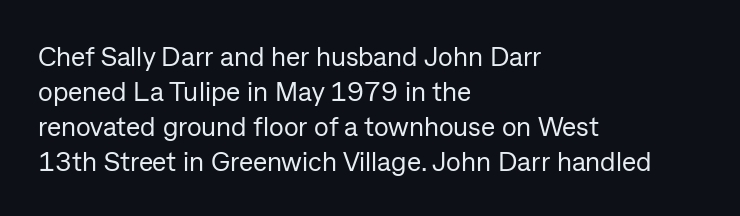
Q: Is the text bold? A: No.
Q: Is the text italic (slanted)? A: No, it is upright.
Q: Is the text underlined? A: No.
Q: How is the paragraph aligned? A: Left-aligned.
Q: Is the spacing between letters normal or unusually wide? A: Normal.
Q: Is the spacing between lines tight, normal or loose? A: Normal.
